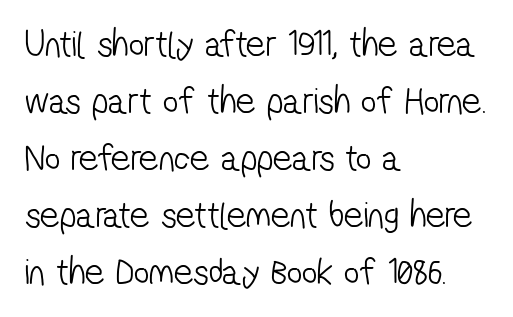
{"serif": "no", "bold": "no", "weight": "light", "width": "condensed", "stroke_contrast": "low", "x_height": "medium", "monospaced": "no", "underline": "no", "align": "left", "line_spacing": "normal", "line_spacing_ratio": 1.5, "letter_spacing": "normal", "letter_spacing_em": 0.0, "glyph_px": 38}
